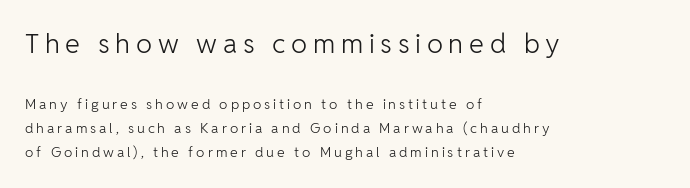
The font is comparable to plain body text, perhaps lighter. Letters rest on an invisible, unmarked baseline. These lines have a slow, spaced-out rhythm from letter to letter. Bigger letters appear in the top chunk; the bottom chunk is reduced.
